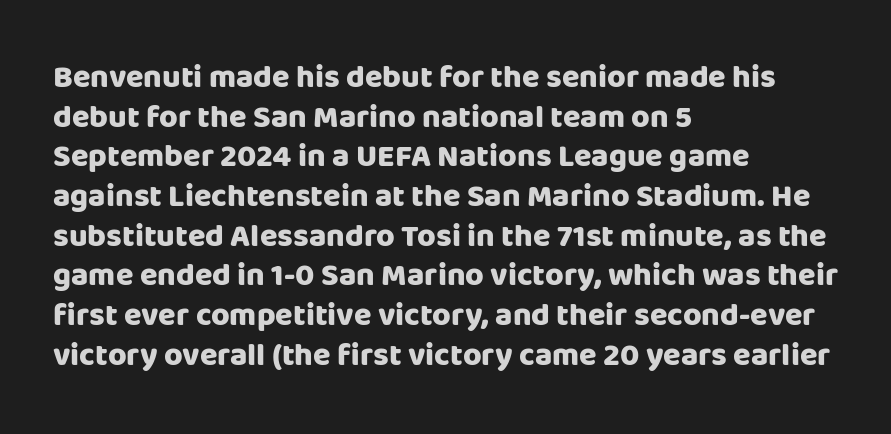
Compared with typical body copy, the letter spacing here is the same. The designer went with a sans here, leaving each stem footless. The space directly below the letters is spotless. In terms of weight, the rendering is a true, heavy bold. Style check: upright. The ragged edge is on the right, which tells us the setting is flush left.
